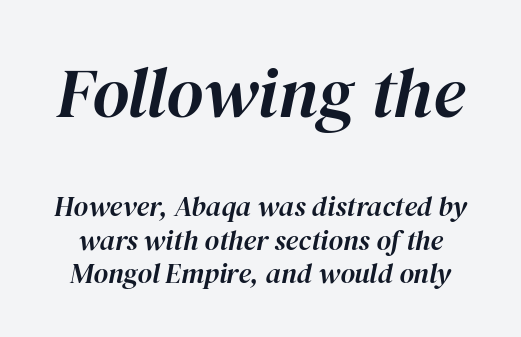
The image shows 71 px text type, italic (leaning right); set line spacing 1.21x, normal letter spacing, not underlined; the first (top) block is 2.54x larger; high stroke contrast and a medium x-height.
